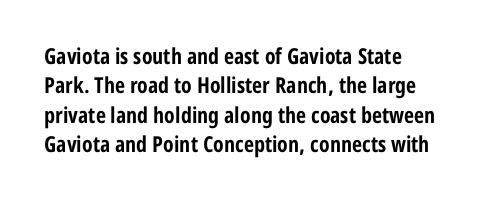
Q: Is the text bold? A: Yes.
Q: Is the text italic (slanted)? A: No, it is upright.
Q: Is the text underlined? A: No.
Q: How is the paragraph aligned? A: Left-aligned.
Q: Is the spacing between letters normal or unusually wide? A: Normal.
Q: Is the spacing between lines tight, normal or loose? A: Normal.
